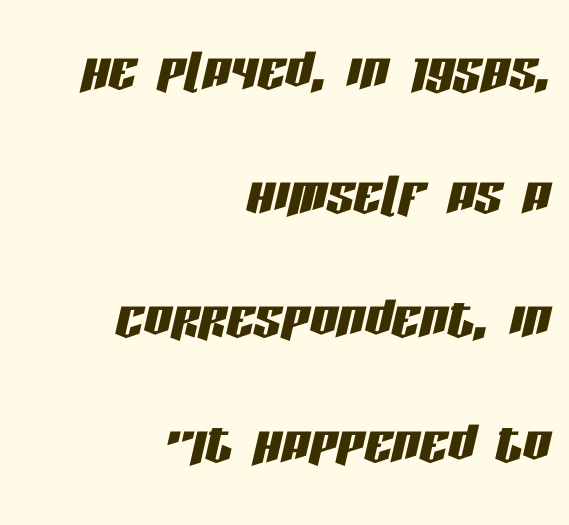
The image shows 69 px condensed type, italic (leaning right); set right-aligned, line spacing 1.8x, normal letter spacing, not underlined; low stroke contrast and a large x-height.
